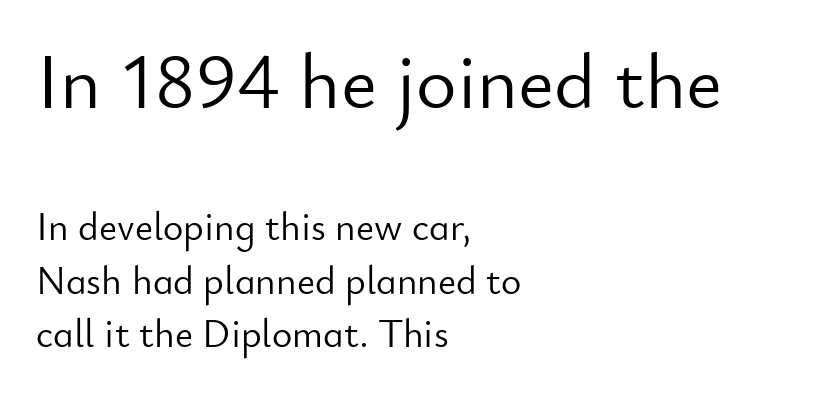
Q: Is the text bold? A: No.
Q: Is the text italic (slanted)? A: No, it is upright.
Q: Is the typeface a serif or a sans-serif typeface? A: Sans-serif.
Q: Is the text underlined? A: No.
Q: How is the paragraph aligned? A: Left-aligned.
Q: Is the spacing between letters normal or unusually wide? A: Normal.
Q: Is the spacing between lines tight, normal or loose? A: Normal.
Q: Which block of text is set in a larger size, the first (top) or the second (bottom)? A: The first (top) one.
Q: Width (condensed, normal, or wide)? A: Normal.
Q: Stroke contrast? A: Low.
Q: x-height? A: Small.
Q: Monospaced? A: No.
